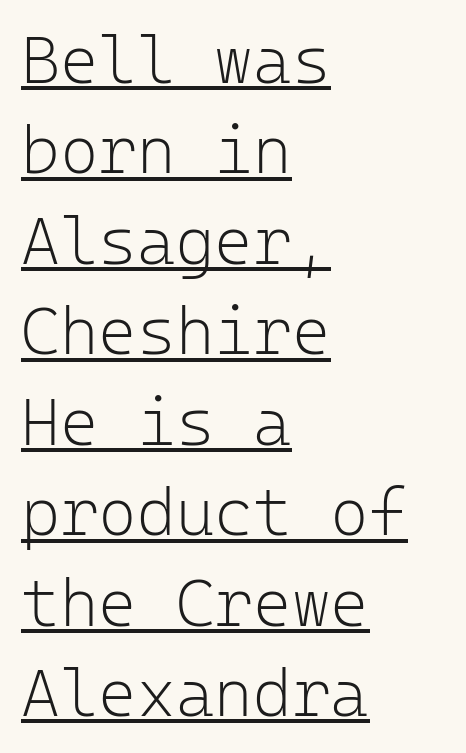
Q: Is the text bold? A: No.
Q: Is the text italic (slanted)? A: No, it is upright.
Q: Is the typeface a serif or a sans-serif typeface? A: Sans-serif.
Q: Is the text underlined? A: Yes.
Q: How is the paragraph aligned? A: Left-aligned.
Q: Is the spacing between letters normal or unusually wide? A: Normal.
Q: Is the spacing between lines tight, normal or loose? A: Normal.
Q: Width (condensed, normal, or wide)? A: Normal.
Q: Stroke contrast? A: Low.
Q: x-height? A: Medium.
Q: Monospaced? A: Yes.
